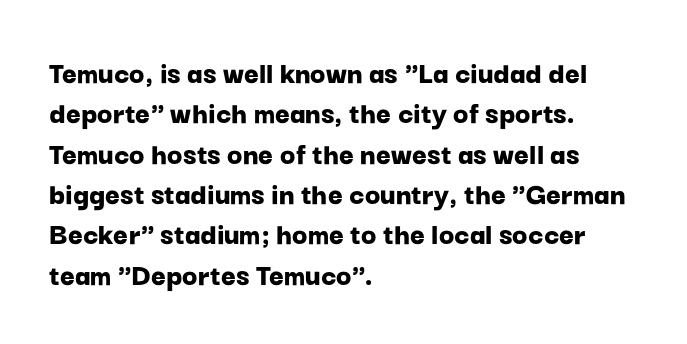
Q: Is the text bold? A: Yes.
Q: Is the text italic (slanted)? A: No, it is upright.
Q: Is the typeface a serif or a sans-serif typeface? A: Sans-serif.
Q: Is the text underlined? A: No.
Q: How is the paragraph aligned? A: Left-aligned.
Q: Is the spacing between letters normal or unusually wide? A: Normal.
Q: Is the spacing between lines tight, normal or loose? A: Normal.
Q: Width (condensed, normal, or wide)? A: Normal.
Q: Stroke contrast? A: Low.
Q: x-height? A: Medium.
Q: Monospaced? A: No.
